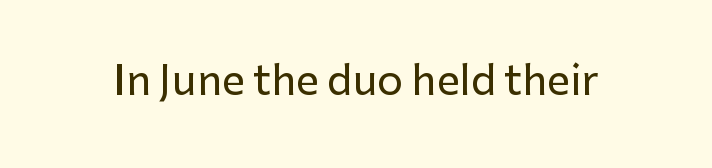
The image shows 41 px sans-serif type, upright; set normal letter spacing, not underlined; low stroke contrast and a medium x-height.
